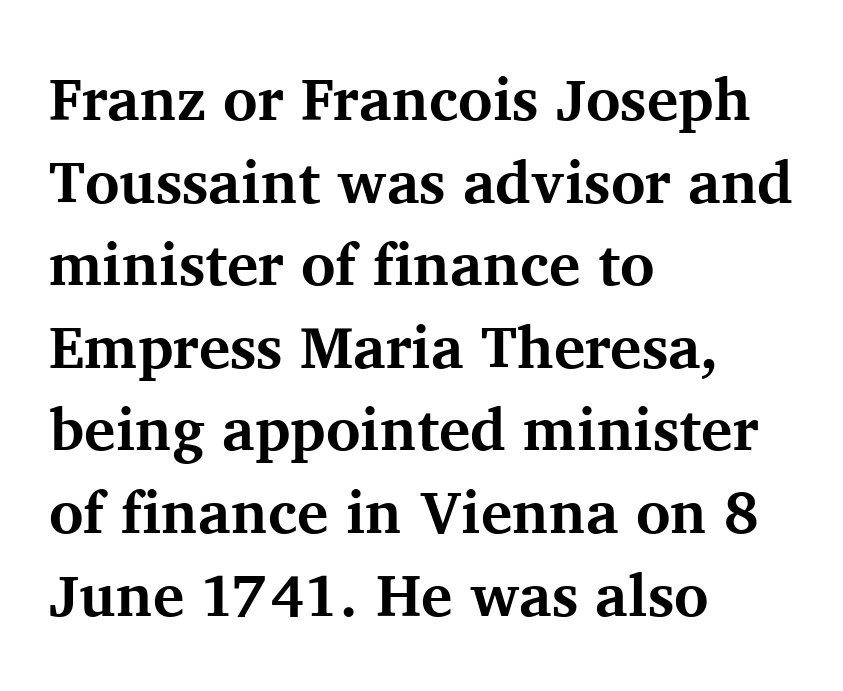
Q: Is the text bold? A: Yes.
Q: Is the text italic (slanted)? A: No, it is upright.
Q: Is the typeface a serif or a sans-serif typeface? A: Serif.
Q: Is the text underlined? A: No.
Q: How is the paragraph aligned? A: Left-aligned.
Q: Is the spacing between letters normal or unusually wide? A: Normal.
Q: Is the spacing between lines tight, normal or loose? A: Normal.
Q: Width (condensed, normal, or wide)? A: Normal.
Q: Stroke contrast? A: Medium.
Q: x-height? A: Medium.
Q: Monospaced? A: No.
